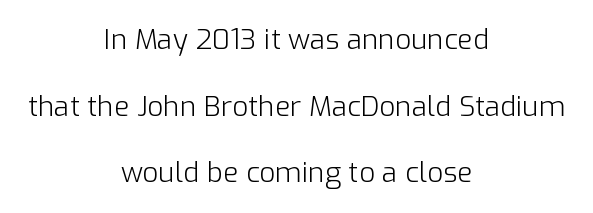
{"serif": "no", "italic": "no", "bold": "no", "weight": "light", "width": "normal", "stroke_contrast": "low", "x_height": "medium", "monospaced": "no", "underline": "no", "align": "center", "line_spacing": "loose", "line_spacing_ratio": 2.38, "letter_spacing": "normal", "letter_spacing_em": 0.0, "glyph_px": 28}
